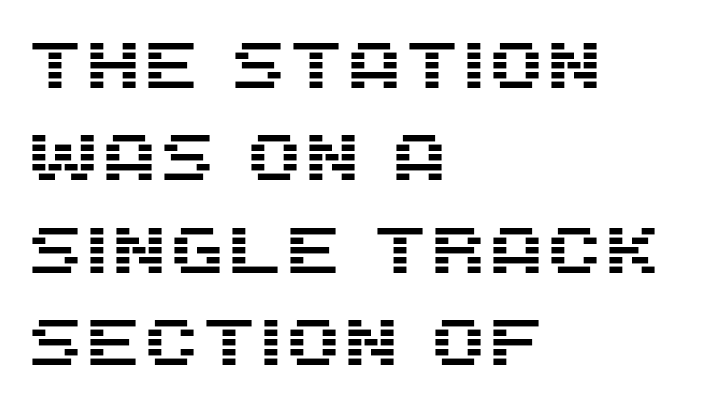
{"serif": "no", "italic": "no", "width": "normal", "stroke_contrast": "medium", "x_height": "large", "monospaced": "no", "underline": "no", "align": "left", "line_spacing": "normal", "line_spacing_ratio": 1.4, "letter_spacing": "normal", "letter_spacing_em": 0.0, "glyph_px": 66}
